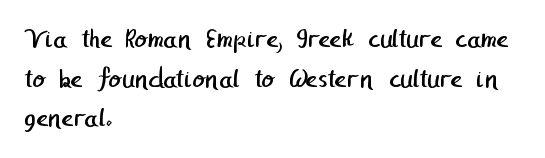
Check under the words: just untouched page. Tracking value appears to be zero — textbook default spacing. This sample is left-justified, so line endings fall wherever the words run out. The line-height multiplier appears to be the usual default. Vertical stems look standard width or narrower in stroke.
